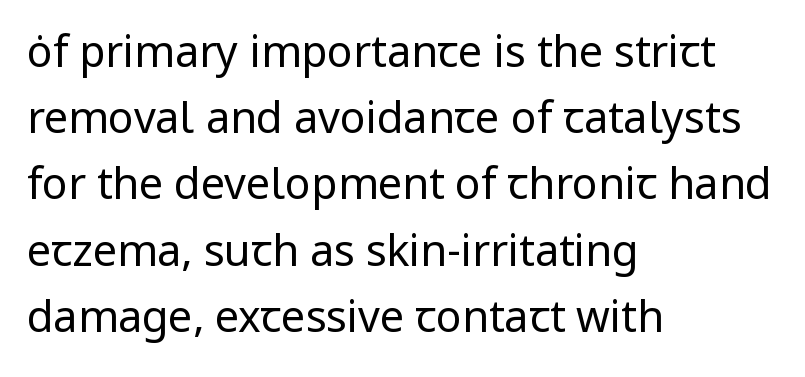
The image shows 43 px regular-weight sans-serif type, upright; set left-aligned, normal line spacing (1.54x), normal letter spacing, not underlined; low stroke contrast and a medium x-height.
